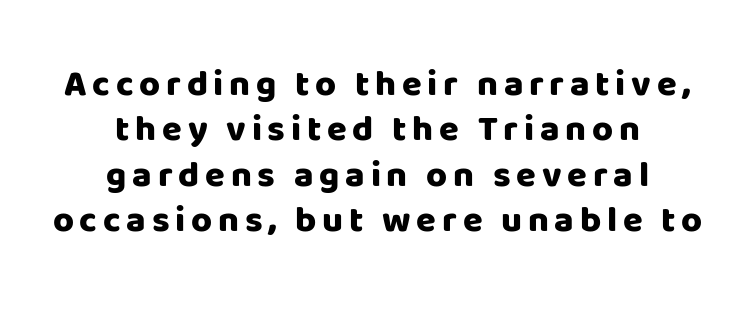
The image shows 36 px heavy sans-serif type, upright; set centered, normal line spacing (1.26x), not underlined; low stroke contrast and a large x-height.
